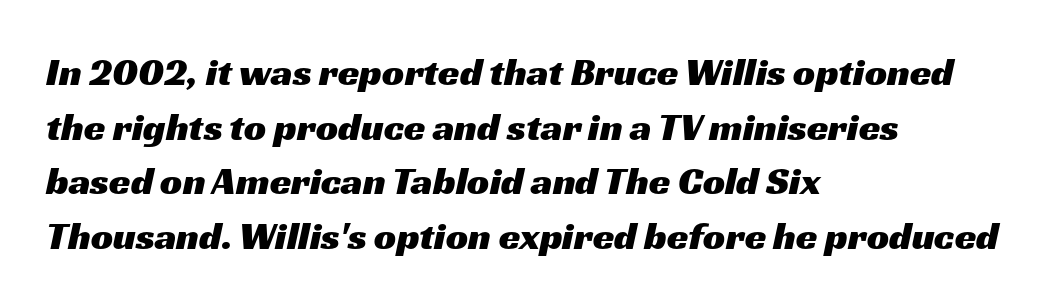
Unlike a traditional serif, this face leaves its strokes unadorned. Spacing verdict: proportional, widths tailored to each character. Alignment: flush left. Does the leading feel generous? No, just average.
